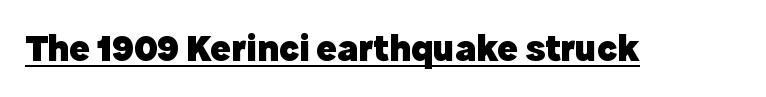
The rendering shows plain stroke endings on the letterforms — a sans-serif design. Posture: straight, roman, zero tilt. Think of a printed novel: that variable character pitch is what you see here. Compared with undecorated copy, this sample adds a rule below the words. A dark, heavy texture on the line: the type is bold. Tracking value appears to be zero — textbook default spacing.
